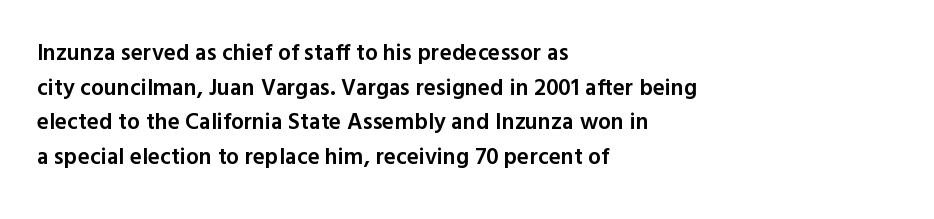
Q: Is the text bold? A: Semi-bold.
Q: Is the text italic (slanted)? A: No, it is upright.
Q: Is the text underlined? A: No.
Q: How is the paragraph aligned? A: Left-aligned.
Q: Is the spacing between letters normal or unusually wide? A: Normal.
Q: Is the spacing between lines tight, normal or loose? A: Normal.
